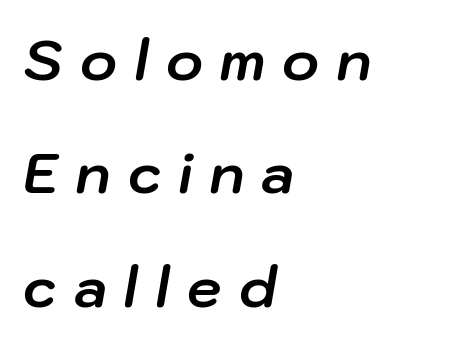
Q: Is the text bold? A: Yes.
Q: Is the text italic (slanted)? A: Yes, it leans right by about 10 degrees.
Q: Is the text underlined? A: No.
Q: How is the paragraph aligned? A: Left-aligned.
Q: Is the spacing between letters normal or unusually wide? A: Unusually wide.
Q: Is the spacing between lines tight, normal or loose? A: Loose.
Q: Width (condensed, normal, or wide)? A: Normal.
Q: Stroke contrast? A: Low.
Q: x-height? A: Medium.
Q: Monospaced? A: No.
